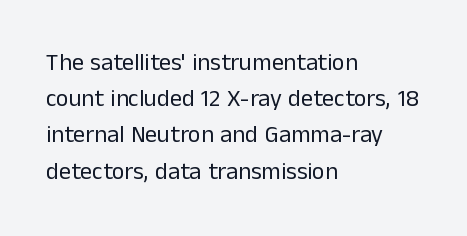
{"italic": "no", "bold": "no", "underline": "no", "align": "left", "line_spacing": "normal", "line_spacing_ratio": 1.51, "letter_spacing": "normal", "letter_spacing_em": 0.0, "glyph_px": 24}
